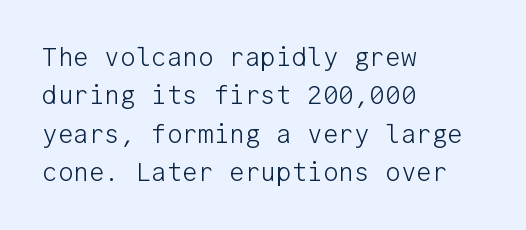
The image shows 26 px text type, upright; set left-aligned, normal line spacing (1.48x), normal letter spacing, not underlined.
